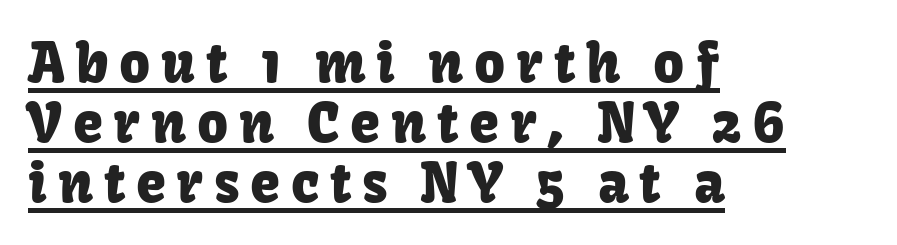
Q: Is the text italic (slanted)? A: No, it is upright.
Q: Is the typeface a serif or a sans-serif typeface? A: Sans-serif.
Q: Is the text underlined? A: Yes.
Q: How is the paragraph aligned? A: Left-aligned.
Q: Is the spacing between letters normal or unusually wide? A: Unusually wide.
Q: Is the spacing between lines tight, normal or loose? A: Tight.
Q: Width (condensed, normal, or wide)? A: Normal.
Q: Stroke contrast? A: Low.
Q: x-height? A: Medium.
Q: Monospaced? A: No.
